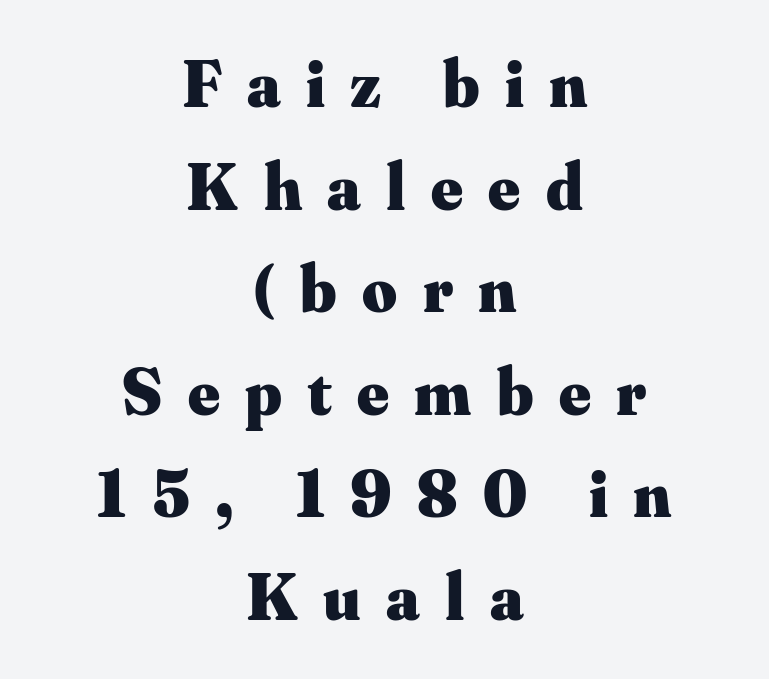
The image shows 67 px heavy serif type, upright; set centered, normal line spacing (1.53x), unusually wide letter spacing (+0.38 em), not underlined; medium stroke contrast and a small x-height.
